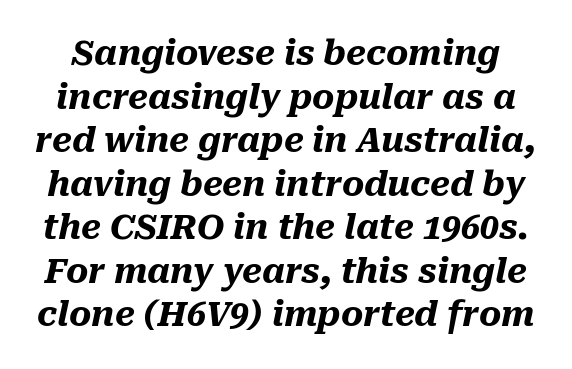
The image shows 34 px heavy type, italic (leaning right); set normal line spacing (1.28x), normal letter spacing, not underlined; medium stroke contrast and a medium x-height.
